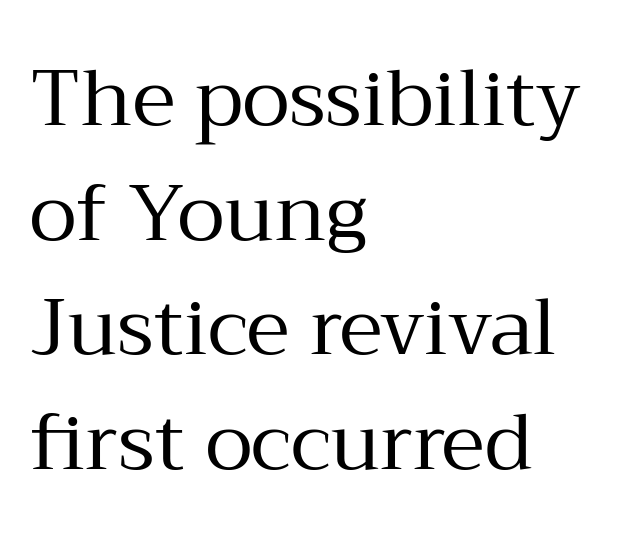
These lines stack with their left ends in a neat column. Glyph-to-glyph distance matches everyday printed text. Looks like regular typesetting: each glyph gets only the width it needs. A typesetter would mark this as roman, not italic. Counters stay open thanks to moderate or lighter strokes. No word sits above an underline.
